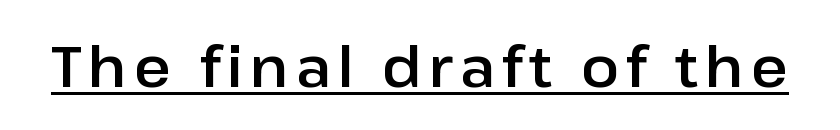
Q: Is the text italic (slanted)? A: No, it is upright.
Q: Is the typeface a serif or a sans-serif typeface? A: Sans-serif.
Q: Is the text underlined? A: Yes.
Q: Width (condensed, normal, or wide)? A: Normal.
Q: Stroke contrast? A: Low.
Q: x-height? A: Medium.
Q: Monospaced? A: No.
